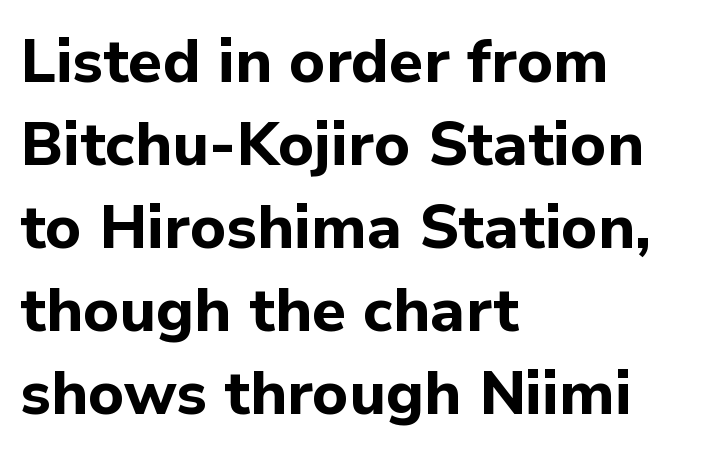
Q: Is the text bold? A: Yes.
Q: Is the text italic (slanted)? A: No, it is upright.
Q: Is the typeface a serif or a sans-serif typeface? A: Sans-serif.
Q: Is the text underlined? A: No.
Q: How is the paragraph aligned? A: Left-aligned.
Q: Is the spacing between letters normal or unusually wide? A: Normal.
Q: Is the spacing between lines tight, normal or loose? A: Normal.
Q: Width (condensed, normal, or wide)? A: Normal.
Q: Stroke contrast? A: Low.
Q: x-height? A: Medium.
Q: Monospaced? A: No.
